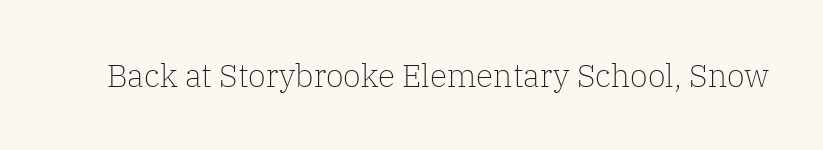
{"serif": "yes", "italic": "no", "bold": "no", "weight": "light", "width": "normal", "stroke_contrast": "low", "x_height": "medium", "monospaced": "no", "underline": "no", "letter_spacing": "normal", "letter_spacing_em": 0.0, "glyph_px": 32}
